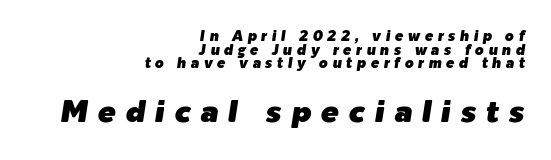
Q: Is the text italic (slanted)? A: Yes, it leans right by about 9 degrees.
Q: Is the text underlined? A: No.
Q: How is the paragraph aligned? A: Right-aligned.
Q: Is the spacing between letters normal or unusually wide? A: Unusually wide.
Q: Is the spacing between lines tight, normal or loose? A: Tight.
Q: Which block of text is set in a larger size, the first (top) or the second (bottom)? A: The second (bottom) one.
Q: Width (condensed, normal, or wide)? A: Normal.
Q: Stroke contrast? A: Low.
Q: x-height? A: Medium.
Q: Monospaced? A: No.
